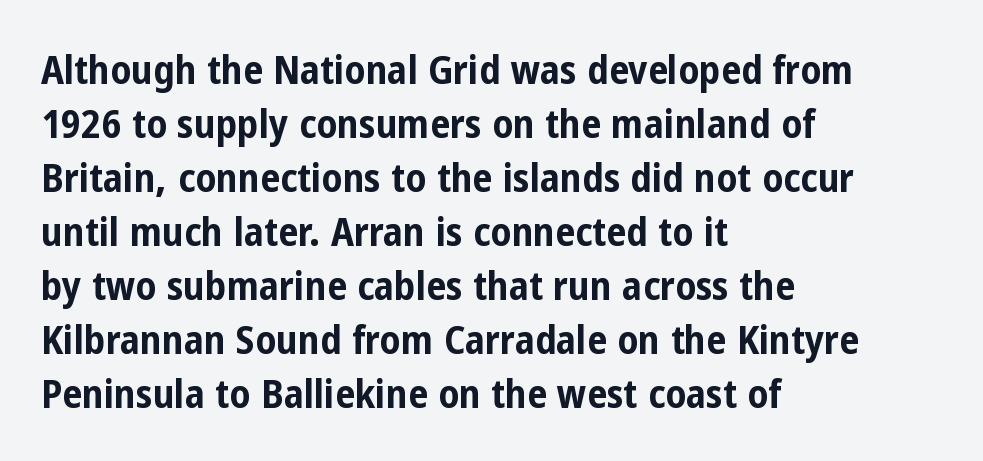
Q: Is the text bold? A: Yes.
Q: Is the text italic (slanted)? A: No, it is upright.
Q: Is the typeface a serif or a sans-serif typeface? A: Sans-serif.
Q: Is the text underlined? A: No.
Q: How is the paragraph aligned? A: Left-aligned.
Q: Is the spacing between letters normal or unusually wide? A: Normal.
Q: Is the spacing between lines tight, normal or loose? A: Normal.
Q: Width (condensed, normal, or wide)? A: Condensed.
Q: Stroke contrast? A: Low.
Q: x-height? A: Medium.
Q: Monospaced? A: No.
